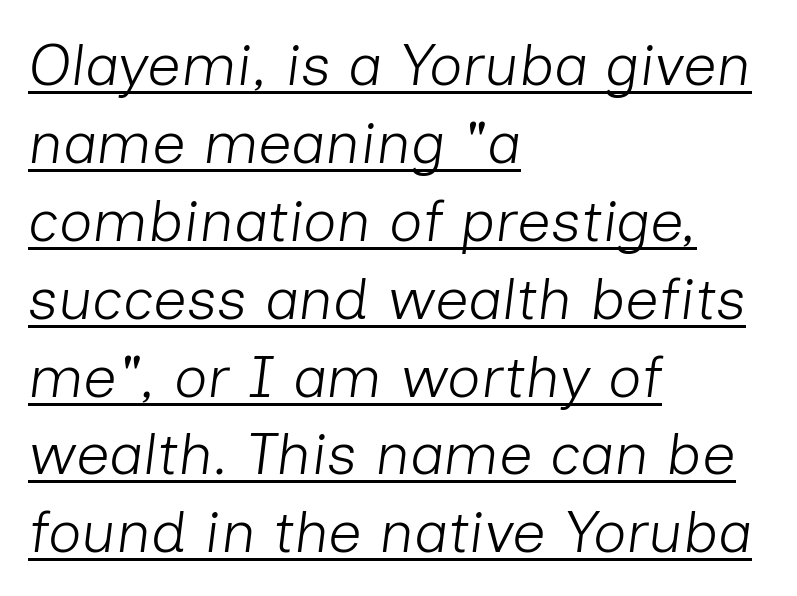
The image shows 59 px light type, italic (leaning right); set left-aligned, normal line spacing (1.32x), normal letter spacing, underlined; low stroke contrast and a medium x-height.
